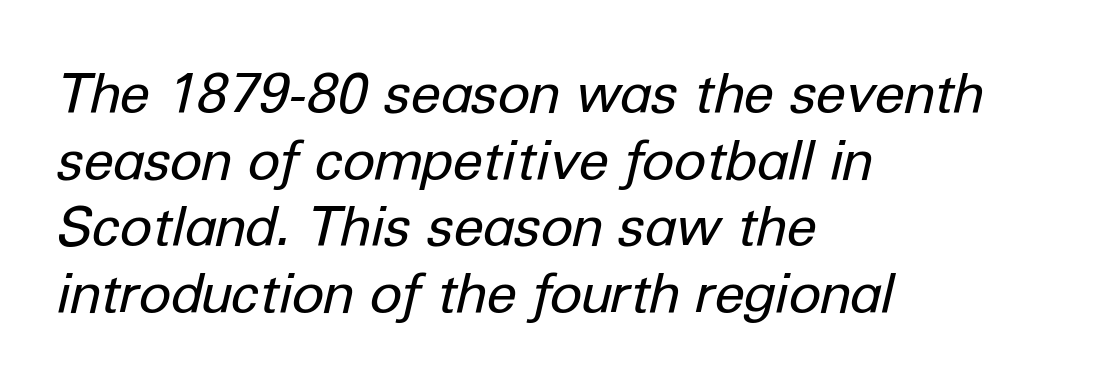
The image shows 55 px regular-weight type, italic (leaning right); set left-aligned, line spacing 1.21x, normal letter spacing, not underlined; low stroke contrast and a medium x-height.
